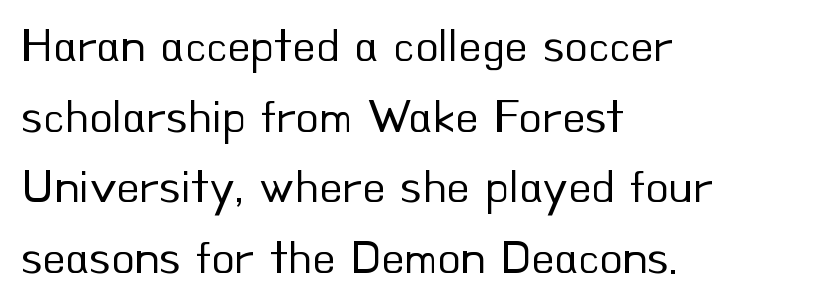
Designer's note — italics off, roman on. The passage shown has conventional tracking throughout. The paragraph has a hard left edge and a soft right edge. Only glyphs here, with clear space below each row. This sample has the flowing, uneven cadence of proportional lettering.
